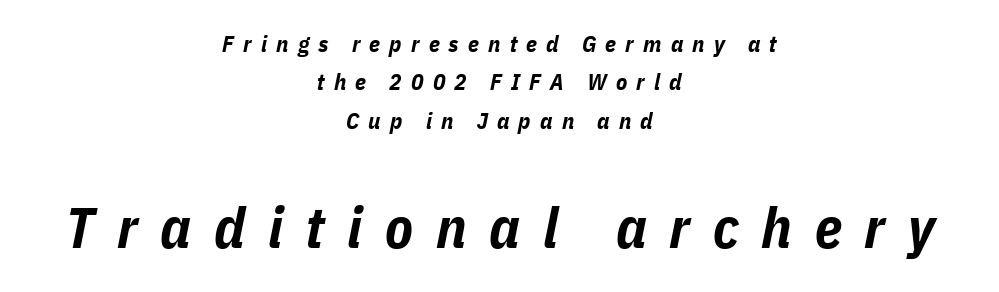
Q: Is the text bold? A: Yes.
Q: Is the text italic (slanted)? A: Yes, it leans right by about 11 degrees.
Q: Is the text underlined? A: No.
Q: How is the paragraph aligned? A: Centered.
Q: Is the spacing between letters normal or unusually wide? A: Unusually wide.
Q: Is the spacing between lines tight, normal or loose? A: Normal.
Q: Which block of text is set in a larger size, the first (top) or the second (bottom)? A: The second (bottom) one.
Q: Width (condensed, normal, or wide)? A: Condensed.
Q: Stroke contrast? A: Low.
Q: x-height? A: Medium.
Q: Monospaced? A: No.
